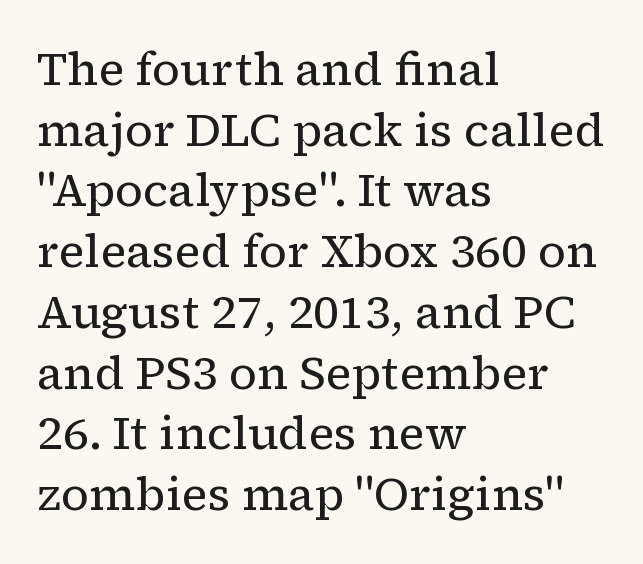
{"serif": "yes", "italic": "no", "bold": "no", "weight": "regular", "width": "normal", "stroke_contrast": "low", "x_height": "medium", "monospaced": "no", "underline": "no", "align": "left", "line_spacing": "normal", "line_spacing_ratio": 1.32, "letter_spacing": "normal", "letter_spacing_em": 0.0, "glyph_px": 46}
